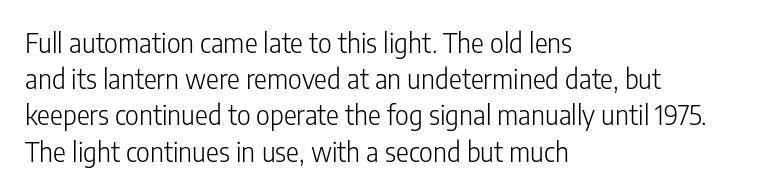
Q: Is the text bold? A: No.
Q: Is the text italic (slanted)? A: No, it is upright.
Q: Is the text underlined? A: No.
Q: How is the paragraph aligned? A: Left-aligned.
Q: Is the spacing between letters normal or unusually wide? A: Normal.
Q: Is the spacing between lines tight, normal or loose? A: Normal.
